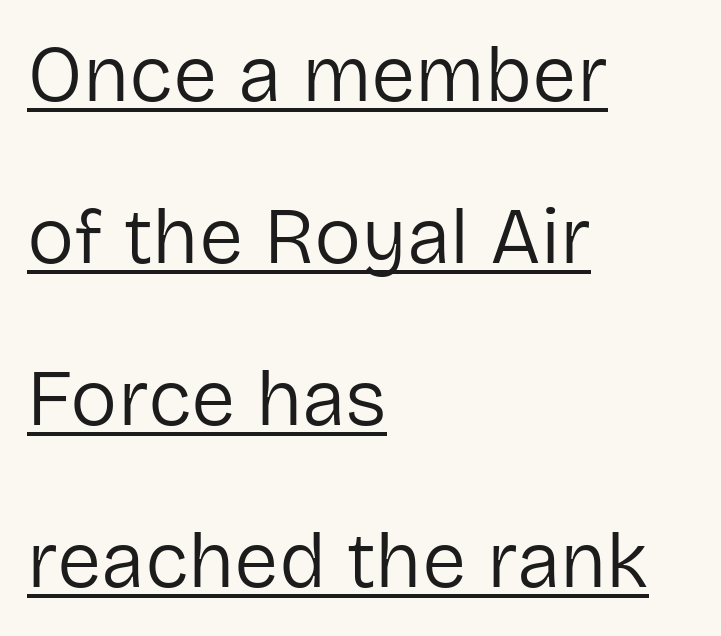
Q: Is the text bold? A: No.
Q: Is the text italic (slanted)? A: No, it is upright.
Q: Is the typeface a serif or a sans-serif typeface? A: Sans-serif.
Q: Is the text underlined? A: Yes.
Q: How is the paragraph aligned? A: Left-aligned.
Q: Is the spacing between letters normal or unusually wide? A: Normal.
Q: Is the spacing between lines tight, normal or loose? A: Loose.
Q: Width (condensed, normal, or wide)? A: Normal.
Q: Stroke contrast? A: Low.
Q: x-height? A: Medium.
Q: Monospaced? A: No.
